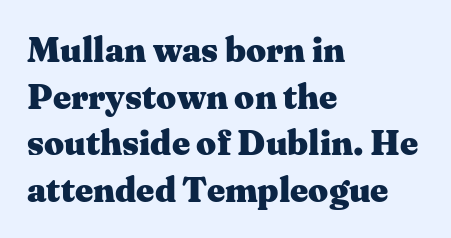
Rows of type keep a routine distance in the vertical direction. Here the designer chose a conventional face with non-uniform glyph widths. This sample uses a serif face. Nope, not italic — everything's standing straight. Nobody drew a line under any word here. Honestly, the letter spacing is just normal — you wouldn't notice it.
